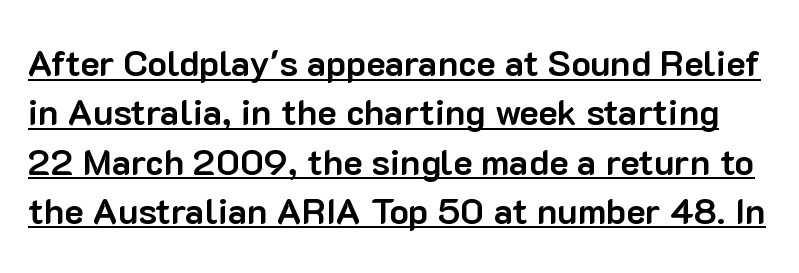
{"serif": "no", "italic": "no", "bold": "yes", "weight": "bold", "width": "normal", "stroke_contrast": "low", "x_height": "medium", "monospaced": "no", "underline": "yes", "line_spacing": "normal", "line_spacing_ratio": 1.37, "letter_spacing": "normal", "letter_spacing_em": 0.0, "glyph_px": 36}
